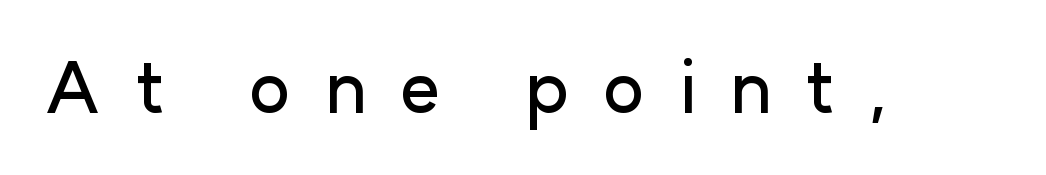
Characters remain perfectly vertical along every line. Quick note: underline off. The passage shown is typed in a proportional face where columns would drift. The face used here is rendered with a markedly widened letterfit. Does the type have serifs? No, each stem ends abruptly.
